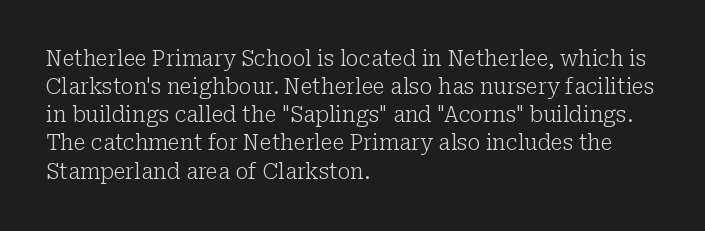
Visually the block forms a straight wall on the left and a jagged coastline on the right. Style check: upright. Bold? No — there's no thickening of the strokes. Notice how descenders clear the ascenders below comfortably — that's standard leading. Each word holds together tightly as a unit, with standard inter-letter gaps.
